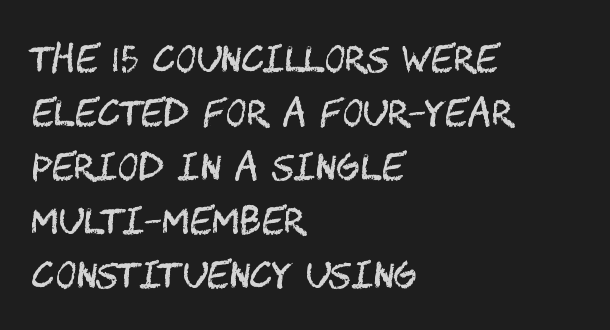
Is there much room between lines? A standard amount, neither cramped nor airy. Stroke thickness stays within the range of a standard reading face or lighter. The area under the type is left untouched. A typesetter would call this zero additional tracking.
